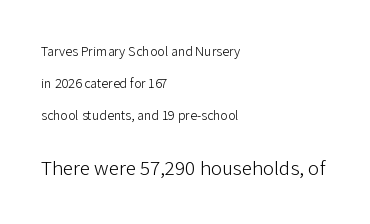
The image shows 21 px text type, upright; set left-aligned, loose line spacing (2.27x), normal letter spacing, not underlined; the second (bottom) block is 1.5x larger.
